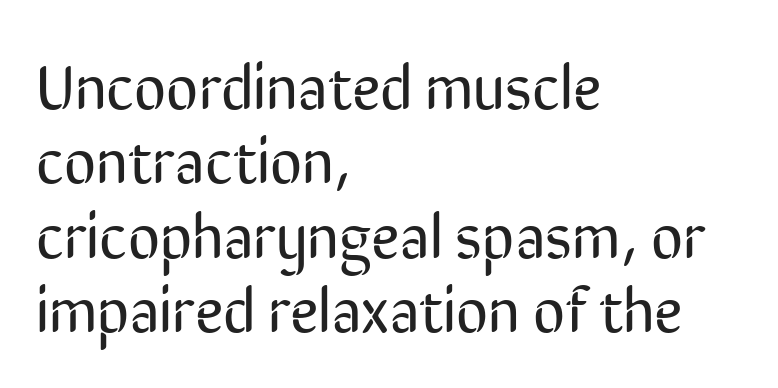
{"serif": "no", "italic": "no", "bold": "no", "weight": "regular", "width": "condensed", "stroke_contrast": "low", "x_height": "medium", "monospaced": "no", "underline": "no", "align": "left", "line_spacing_ratio": 1.2, "letter_spacing": "normal", "letter_spacing_em": 0.0, "glyph_px": 62}
